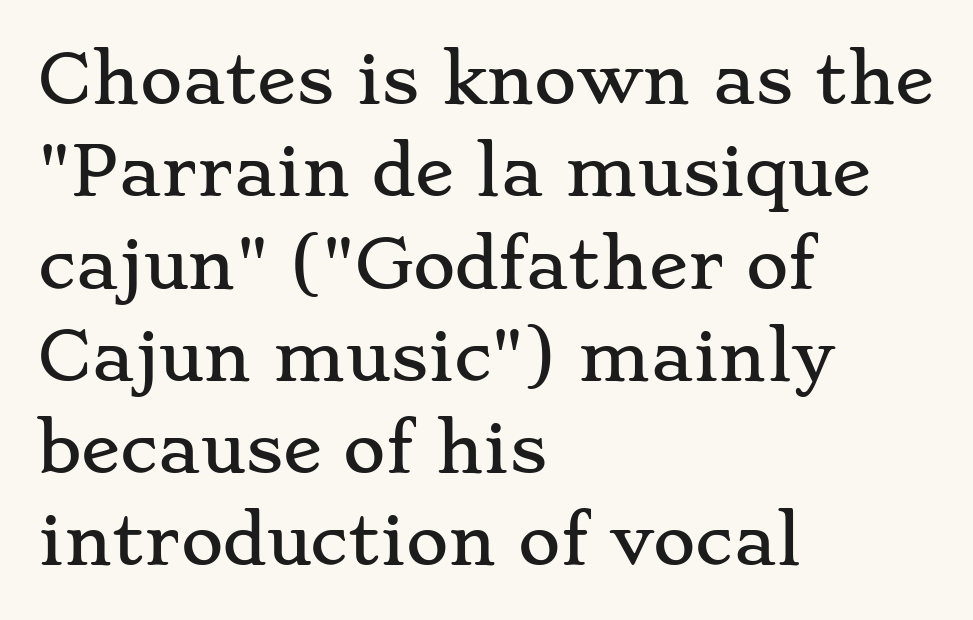
{"serif": "yes", "italic": "no", "width": "wide", "stroke_contrast": "low", "x_height": "small", "monospaced": "no", "underline": "no", "align": "left", "line_spacing": "normal", "line_spacing_ratio": 1.42, "letter_spacing": "normal", "letter_spacing_em": 0.0, "glyph_px": 65}
